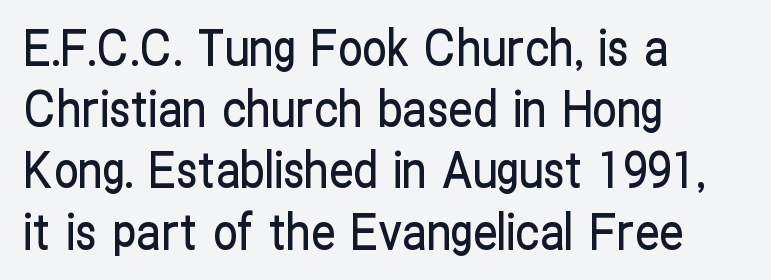
Q: Is the text italic (slanted)? A: No, it is upright.
Q: Is the typeface a serif or a sans-serif typeface? A: Sans-serif.
Q: Is the text underlined? A: No.
Q: How is the paragraph aligned? A: Left-aligned.
Q: Is the spacing between letters normal or unusually wide? A: Normal.
Q: Is the spacing between lines tight, normal or loose? A: Normal.
Q: Width (condensed, normal, or wide)? A: Condensed.
Q: Stroke contrast? A: Low.
Q: x-height? A: Medium.
Q: Monospaced? A: No.
